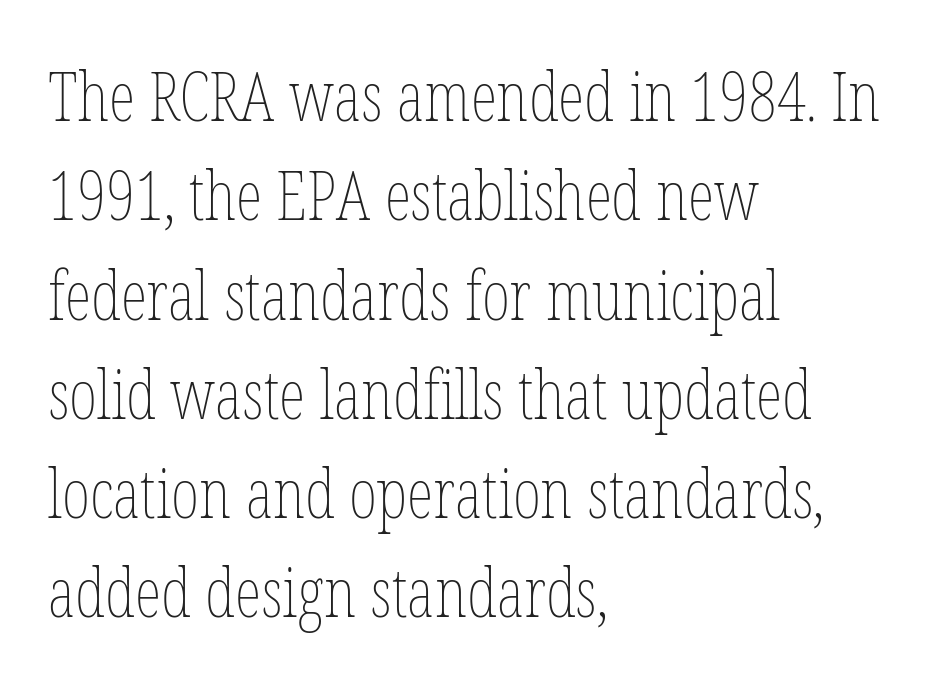
Q: Is the text bold? A: No.
Q: Is the text italic (slanted)? A: No, it is upright.
Q: Is the text underlined? A: No.
Q: How is the paragraph aligned? A: Left-aligned.
Q: Is the spacing between letters normal or unusually wide? A: Normal.
Q: Is the spacing between lines tight, normal or loose? A: Normal.
Q: Width (condensed, normal, or wide)? A: Condensed.
Q: Stroke contrast? A: Low.
Q: x-height? A: Medium.
Q: Monospaced? A: No.
